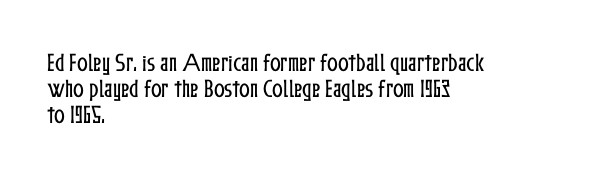
The image shows 20 px text type, upright; set left-aligned, normal line spacing (1.31x), normal letter spacing, not underlined.
